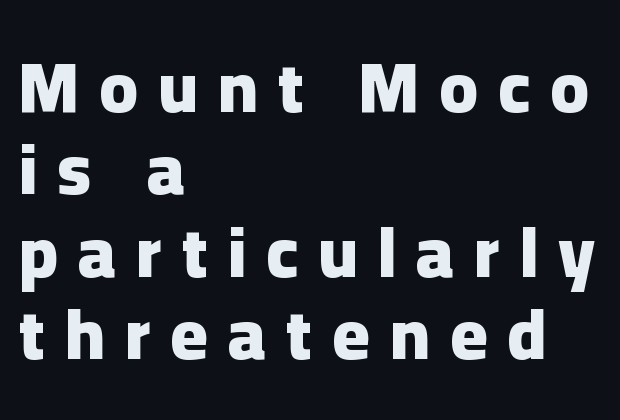
A roman cut, with each character standing at attention. What weight is shown? A full bold with thick strokes. This rendering uses left alignment, leaving the right contour irregular. Unlike a traditional serif, this face leaves its strokes unadorned. Nobody drew a line under any word here.
